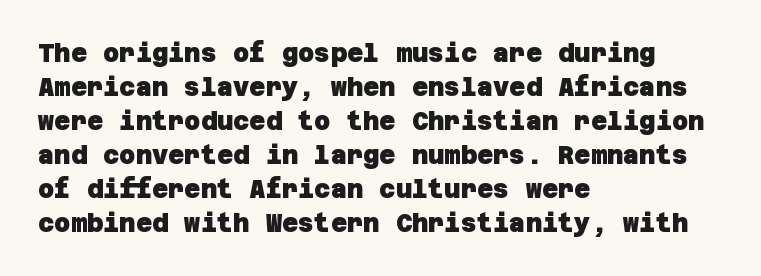
{"bold": "yes", "underline": "no", "align": "left", "line_spacing": "normal", "line_spacing_ratio": 1.36, "letter_spacing": "normal", "letter_spacing_em": 0.0, "glyph_px": 25}
